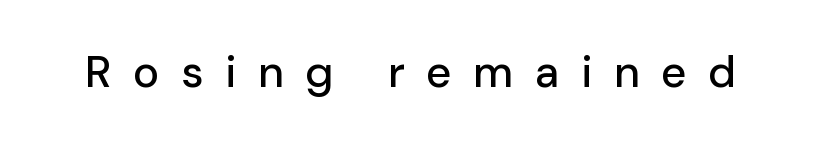
{"serif": "no", "italic": "no", "width": "normal", "stroke_contrast": "low", "x_height": "medium", "monospaced": "no", "underline": "no", "letter_spacing": "wide", "letter_spacing_em": 0.49, "glyph_px": 44}
